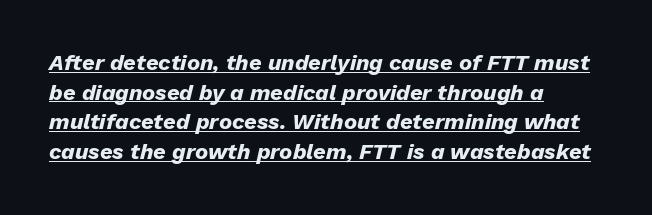
{"italic": "yes", "lean": "right", "slant_degrees": 13, "bold": "yes", "underline": "yes", "align": "left", "line_spacing": "normal", "line_spacing_ratio": 1.35, "letter_spacing": "normal", "letter_spacing_em": 0.0, "glyph_px": 22}
